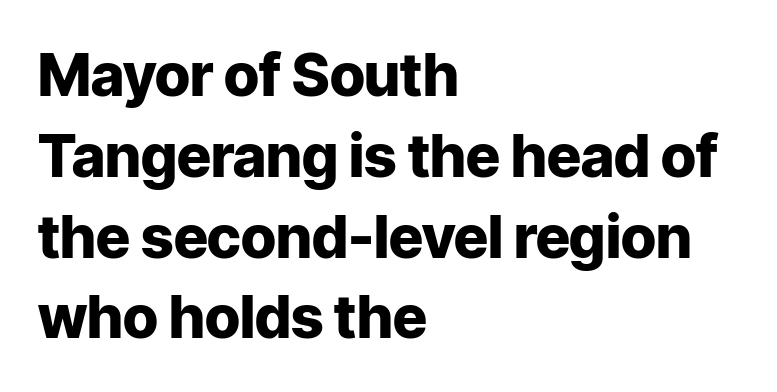
The image shows 59 px heavy sans-serif type, upright; set left-aligned, normal line spacing (1.37x), normal letter spacing, not underlined; low stroke contrast and a medium x-height.
